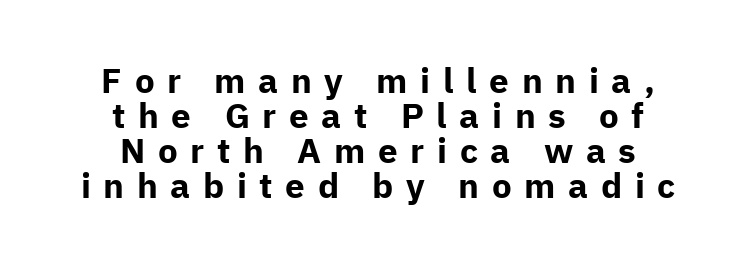
{"serif": "no", "italic": "no", "bold": "yes", "weight": "bold", "width": "normal", "stroke_contrast": "low", "x_height": "medium", "monospaced": "no", "underline": "no", "align": "center", "line_spacing": "tight", "line_spacing_ratio": 1.0, "letter_spacing": "wide", "letter_spacing_em": 0.36, "glyph_px": 35}
